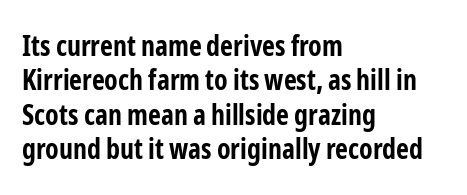
The image shows 28 px bold, condensed sans-serif type, upright; set left-aligned, line spacing 1.23x, normal letter spacing, not underlined; low stroke contrast and a medium x-height.
